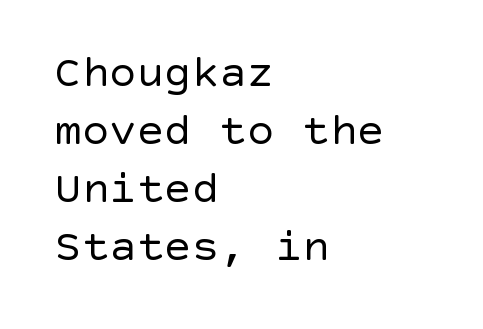
The lettering stays uniformly vertical, giving the passage a roman look. The passage shown stacks its lines at a standard gap. This is not heavy type; no bold has been used. One-word summary of the alignment: left. The specimen omits any rule beneath the text block's lines. No extra tracking has been applied to these lines.
